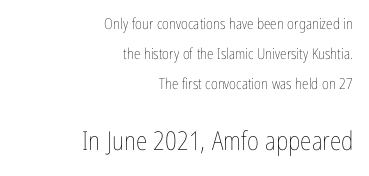
The image shows 26 px text type, upright; set right-aligned, loose line spacing (2.0x), normal letter spacing, not underlined; the second (bottom) block is 1.73x larger.
